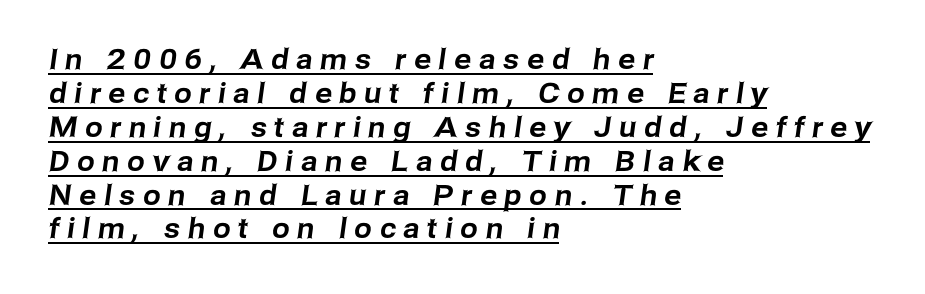
{"serif": "no", "width": "normal", "stroke_contrast": "low", "x_height": "medium", "monospaced": "no", "underline": "yes", "align": "left", "line_spacing_ratio": 1.21, "letter_spacing": "wide", "letter_spacing_em": 0.28, "glyph_px": 28}
